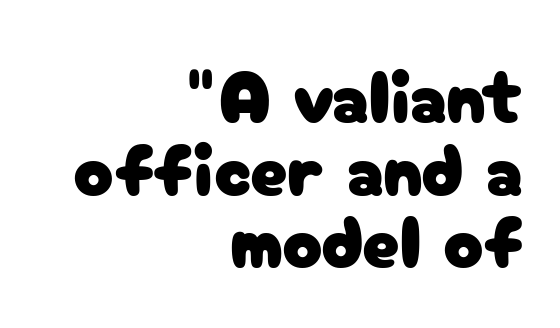
{"serif": "no", "italic": "no", "width": "normal", "stroke_contrast": "low", "x_height": "medium", "monospaced": "no", "underline": "no", "align": "right", "line_spacing": "tight", "line_spacing_ratio": 0.98, "letter_spacing": "normal", "letter_spacing_em": 0.0, "glyph_px": 74}
